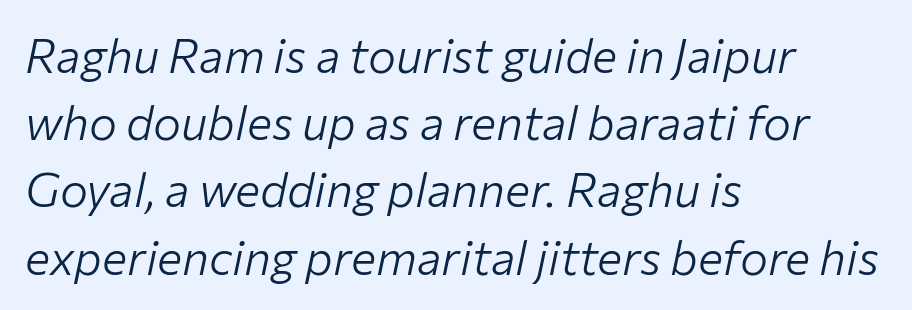
Each new line begins a customary step beneath the previous one. The passage shown has conventional tracking throughout. Horizontally, the lines are justified to the leading edge only. Think of a printed novel: that variable character pitch is what you see here. No chunkiness to these letters — they're not bold. Nobody drew a line under any word here.
